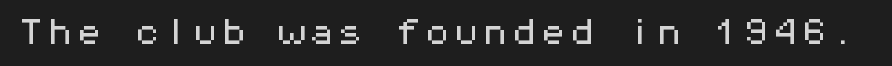
The image shows 29 px wide sans-serif type, upright, monospaced; set normal letter spacing, not underlined; medium stroke contrast and a medium x-height.
